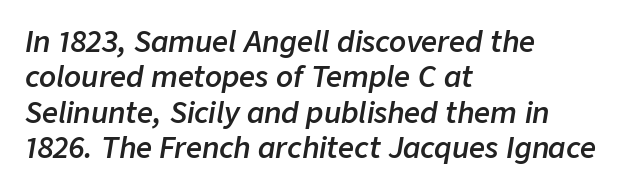
{"italic": "yes", "lean": "right", "slant_degrees": 9, "bold": "semi", "weight": "semibold", "width": "normal", "stroke_contrast": "low", "x_height": "medium", "monospaced": "no", "underline": "no", "align": "left", "line_spacing": "normal", "line_spacing_ratio": 1.26, "letter_spacing": "normal", "letter_spacing_em": 0.0, "glyph_px": 28}
